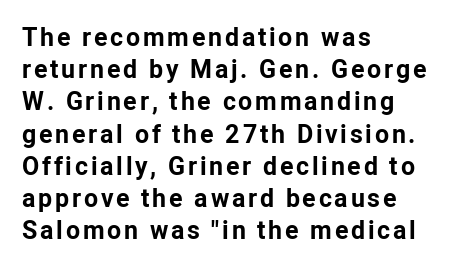
The image shows 25 px bold type, upright; set left-aligned, normal line spacing (1.29x), not underlined.
